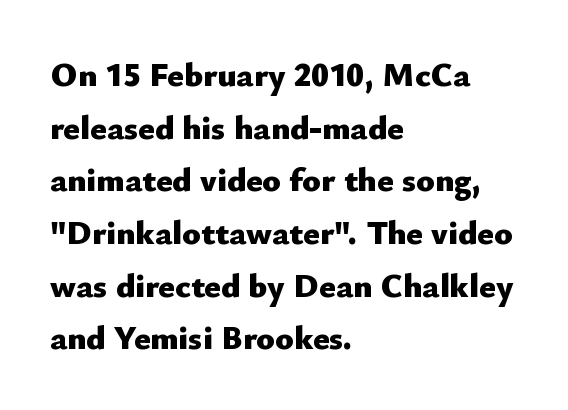
Q: Is the text bold? A: Yes.
Q: Is the text italic (slanted)? A: No, it is upright.
Q: Is the typeface a serif or a sans-serif typeface? A: Sans-serif.
Q: Is the text underlined? A: No.
Q: How is the paragraph aligned? A: Left-aligned.
Q: Is the spacing between letters normal or unusually wide? A: Normal.
Q: Is the spacing between lines tight, normal or loose? A: Normal.
Q: Width (condensed, normal, or wide)? A: Normal.
Q: Stroke contrast? A: Low.
Q: x-height? A: Small.
Q: Monospaced? A: No.
